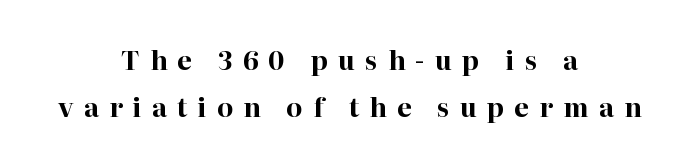
Upright lettering throughout. Horizontally, the lines are justified to the midpoint only. Tracking here is generous; glyphs stand well apart from one another. Compared with an ordinary text face, these strokes are far heavier — a full bold.
